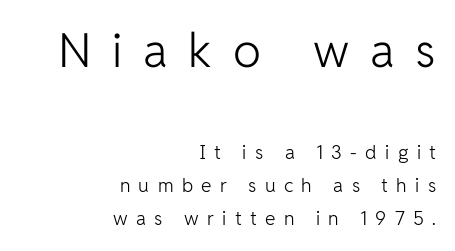
The image shows 47 px light sans-serif type, upright; set right-aligned, line spacing 1.75x, unusually wide letter spacing (+0.44 em), not underlined; the first (top) block is 2.47x larger; low stroke contrast and a medium x-height.
